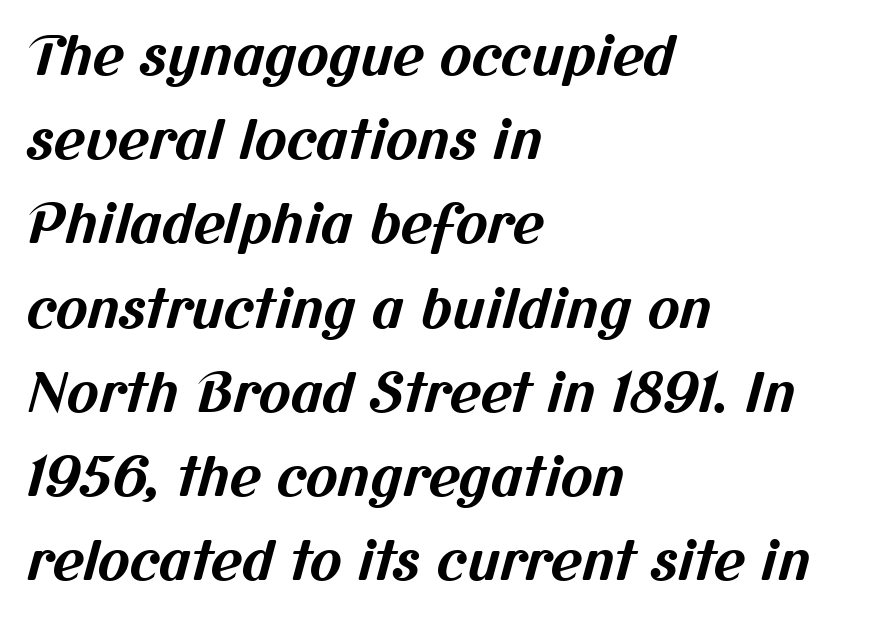
Q: Is the text bold? A: Yes.
Q: Is the typeface a serif or a sans-serif typeface? A: Sans-serif.
Q: Is the text underlined? A: No.
Q: How is the paragraph aligned? A: Left-aligned.
Q: Is the spacing between letters normal or unusually wide? A: Normal.
Q: Is the spacing between lines tight, normal or loose? A: Normal.
Q: Width (condensed, normal, or wide)? A: Normal.
Q: Stroke contrast? A: Medium.
Q: x-height? A: Medium.
Q: Monospaced? A: No.
